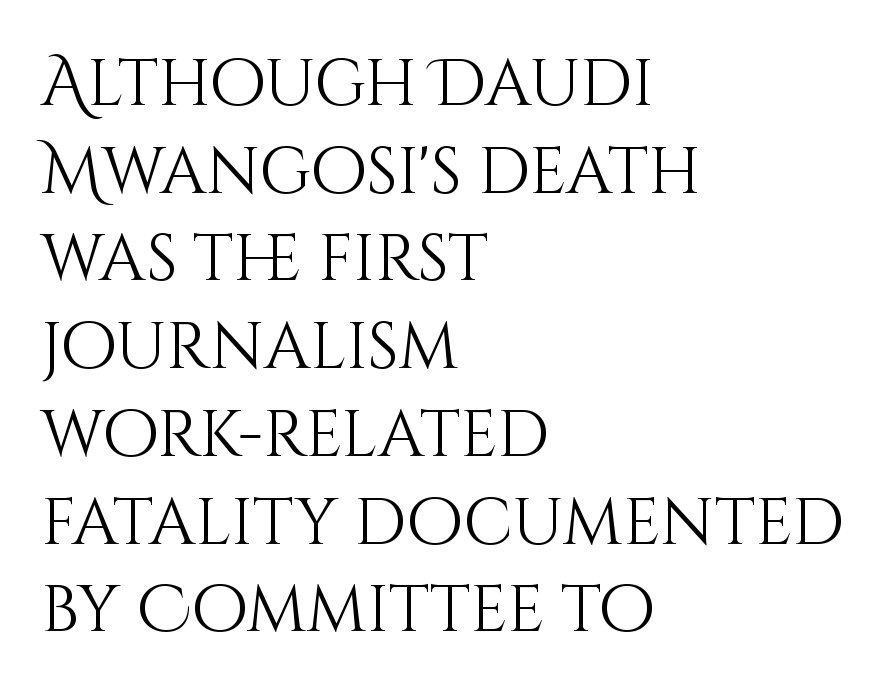
The image shows 65 px light type, upright; set left-aligned, normal line spacing (1.35x), normal letter spacing, not underlined; medium stroke contrast and a large x-height.
